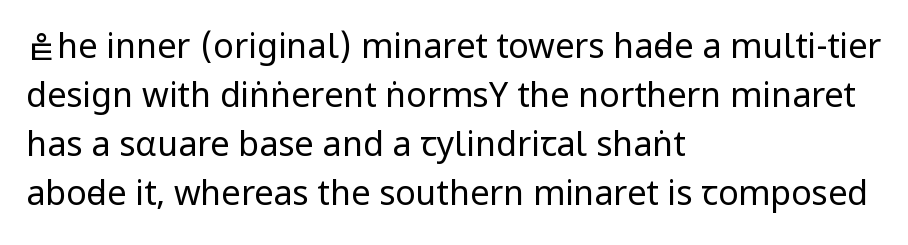
Q: Is the text bold? A: No.
Q: Is the text italic (slanted)? A: No, it is upright.
Q: Is the typeface a serif or a sans-serif typeface? A: Sans-serif.
Q: Is the text underlined? A: No.
Q: How is the paragraph aligned? A: Left-aligned.
Q: Is the spacing between letters normal or unusually wide? A: Normal.
Q: Is the spacing between lines tight, normal or loose? A: Normal.
Q: Width (condensed, normal, or wide)? A: Condensed.
Q: Stroke contrast? A: Low.
